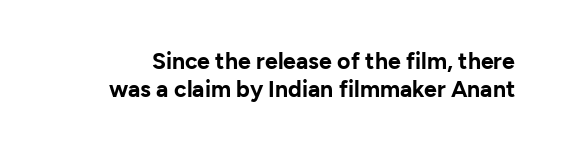
{"italic": "no", "bold": "yes", "underline": "no", "line_spacing_ratio": 1.22, "letter_spacing": "normal", "letter_spacing_em": 0.0, "glyph_px": 23}
